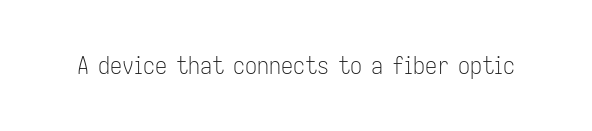
Only glyphs here, with clear space below each row. Notice how the stems are strictly vertical — no italics here. Between one letter and the next there's only the usual sliver of space. Is this a heavy cut? Hardly; it is regular or lighter.
